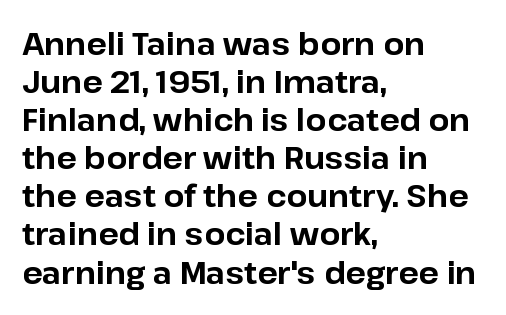
{"serif": "no", "italic": "no", "bold": "yes", "weight": "bold", "width": "normal", "stroke_contrast": "low", "x_height": "medium", "monospaced": "no", "underline": "no", "align": "left", "line_spacing": "normal", "line_spacing_ratio": 1.27, "letter_spacing": "normal", "letter_spacing_em": 0.0, "glyph_px": 30}
